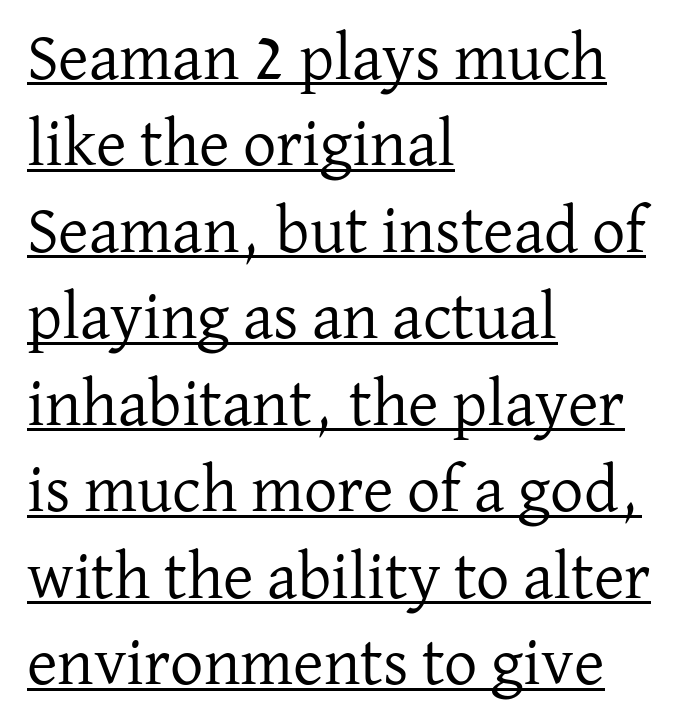
The typeface has the unassuming heft of standard copy or less. Style check: upright. Students, note that the glyphs here touch the page at normal intervals. Think of a printed novel: that variable character pitch is what you see here.
